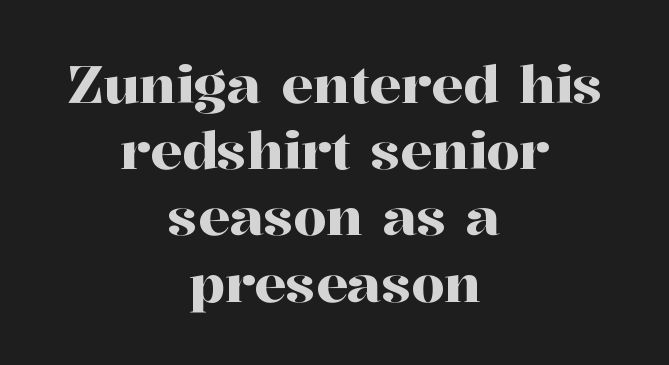
Q: Is the text italic (slanted)? A: No, it is upright.
Q: Is the typeface a serif or a sans-serif typeface? A: Serif.
Q: Is the text underlined? A: No.
Q: How is the paragraph aligned? A: Centered.
Q: Is the spacing between letters normal or unusually wide? A: Normal.
Q: Is the spacing between lines tight, normal or loose? A: Normal.
Q: Width (condensed, normal, or wide)? A: Normal.
Q: Stroke contrast? A: High.
Q: x-height? A: Medium.
Q: Monospaced? A: No.
